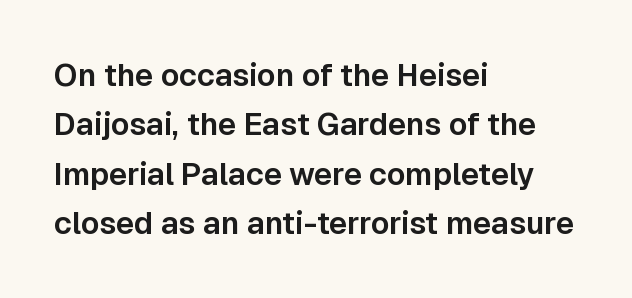
The specimen omits any rule beneath the text block's lines. Letterform terminals end flat and unadorned throughout the passage. Looks like regular typesetting: each glyph gets only the width it needs. How are the letters spaced? Ordinarily, with no added tracking. Line beginnings align vertically; line endings do not.
